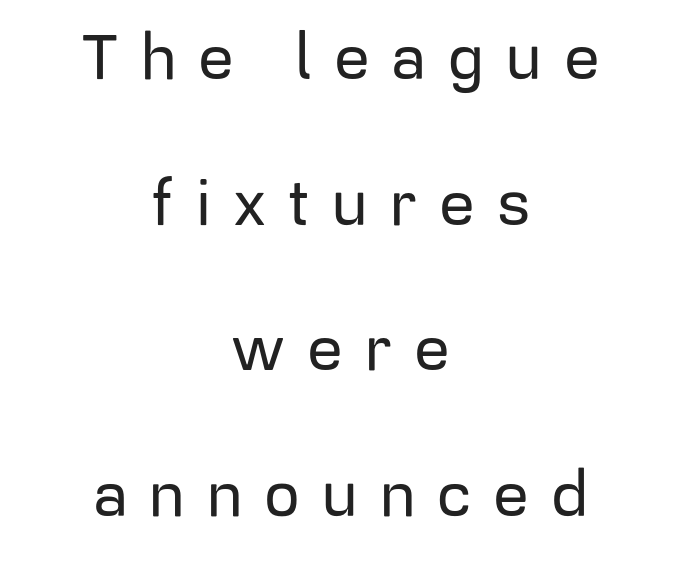
The image shows 63 px sans-serif type, upright; set centered, loose line spacing (2.31x), unusually wide letter spacing (+0.35 em), not underlined; low stroke contrast and a medium x-height.
